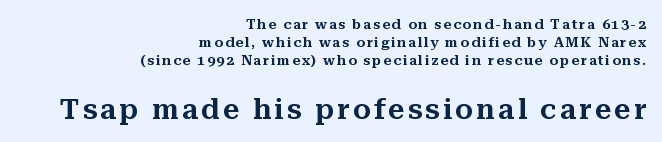
Q: Is the text italic (slanted)? A: No, it is upright.
Q: Is the typeface a serif or a sans-serif typeface? A: Serif.
Q: Is the text underlined? A: No.
Q: How is the paragraph aligned? A: Right-aligned.
Q: Is the spacing between lines tight, normal or loose? A: Normal.
Q: Which block of text is set in a larger size, the first (top) or the second (bottom)? A: The second (bottom) one.
Q: Width (condensed, normal, or wide)? A: Normal.
Q: Stroke contrast? A: Medium.
Q: x-height? A: Medium.
Q: Monospaced? A: No.
